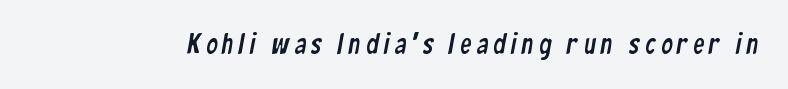
{"serif": "no", "width": "condensed", "stroke_contrast": "low", "x_height": "medium", "monospaced": "no", "underline": "no", "glyph_px": 28}
